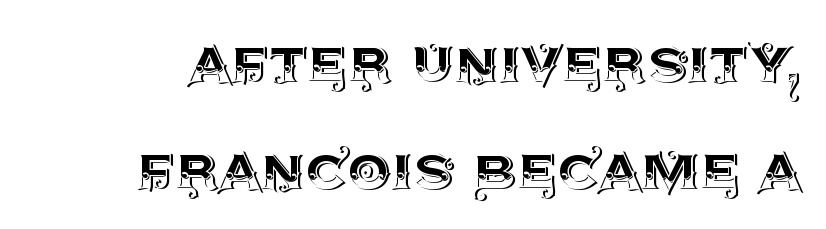
{"italic": "no", "width": "normal", "x_height": "large", "monospaced": "no", "underline": "no", "line_spacing": "normal", "line_spacing_ratio": 1.55, "letter_spacing": "normal", "letter_spacing_em": 0.0, "glyph_px": 69}
